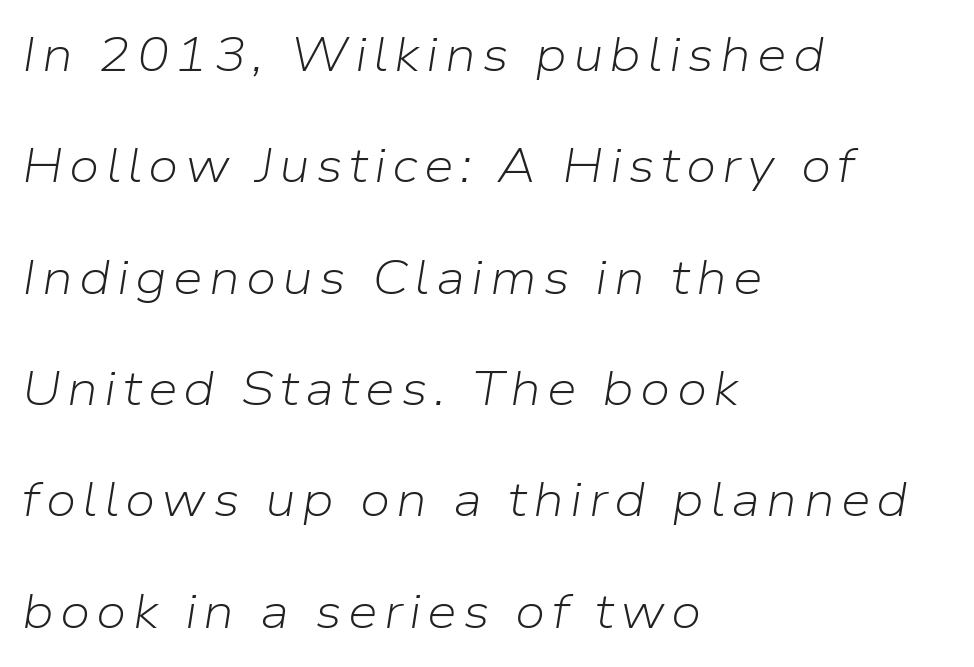
{"italic": "yes", "lean": "right", "slant_degrees": 9, "bold": "no", "weight": "light", "width": "normal", "stroke_contrast": "low", "x_height": "medium", "monospaced": "no", "underline": "no", "align": "left", "line_spacing": "loose", "line_spacing_ratio": 2.32, "glyph_px": 48}
